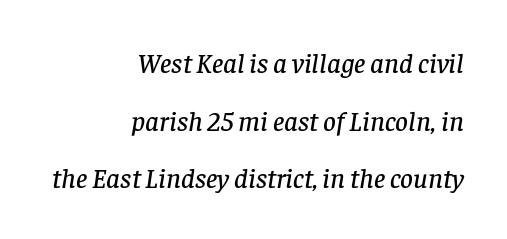
Q: Is the text italic (slanted)? A: Yes, it leans right by about 8 degrees.
Q: Is the typeface a serif or a sans-serif typeface? A: Serif.
Q: Is the text underlined? A: No.
Q: How is the paragraph aligned? A: Right-aligned.
Q: Is the spacing between letters normal or unusually wide? A: Normal.
Q: Is the spacing between lines tight, normal or loose? A: Loose.
Q: Width (condensed, normal, or wide)? A: Normal.
Q: Stroke contrast? A: Low.
Q: x-height? A: Large.
Q: Monospaced? A: No.
